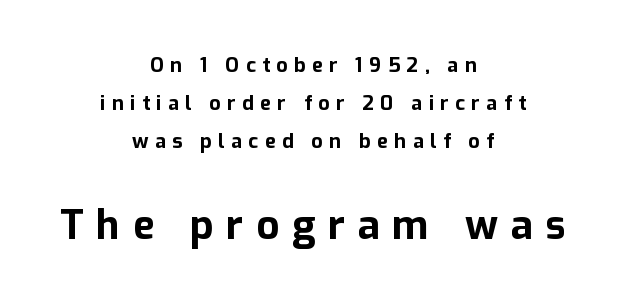
The image shows 40 px bold sans-serif type, upright; set centered, loose line spacing (1.91x), unusually wide letter spacing (+0.32 em), not underlined; the second (bottom) block is 2.0x larger; low stroke contrast and a medium x-height.
